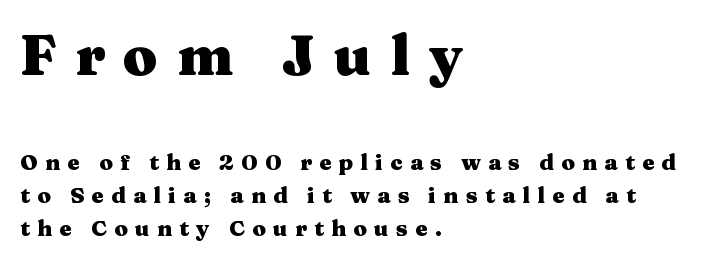
The image shows 56 px heavy, wide serif type, upright; set left-aligned, normal line spacing (1.49x), unusually wide letter spacing (+0.33 em), not underlined; the first (top) block is 2.55x larger; medium stroke contrast and a medium x-height.
